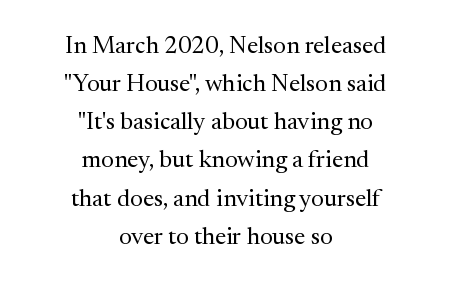
Q: Is the text bold? A: No.
Q: Is the text italic (slanted)? A: No, it is upright.
Q: Is the text underlined? A: No.
Q: How is the paragraph aligned? A: Centered.
Q: Is the spacing between letters normal or unusually wide? A: Normal.
Q: Is the spacing between lines tight, normal or loose? A: Normal.
